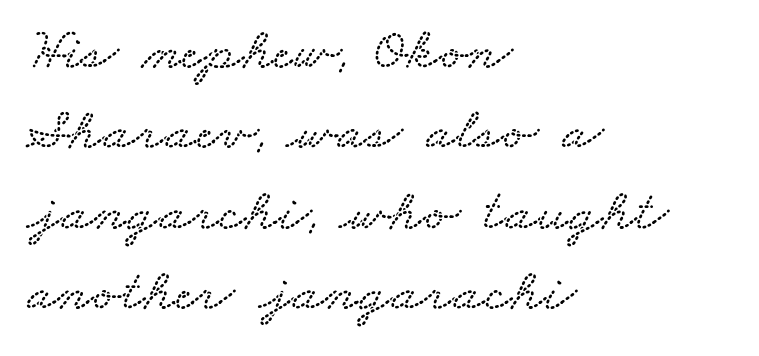
Q: Is the text underlined? A: No.
Q: How is the paragraph aligned? A: Left-aligned.
Q: Is the spacing between letters normal or unusually wide? A: Normal.
Q: Is the spacing between lines tight, normal or loose? A: Normal.
Q: Width (condensed, normal, or wide)? A: Wide.
Q: Stroke contrast? A: Low.
Q: x-height? A: Small.
Q: Monospaced? A: No.
